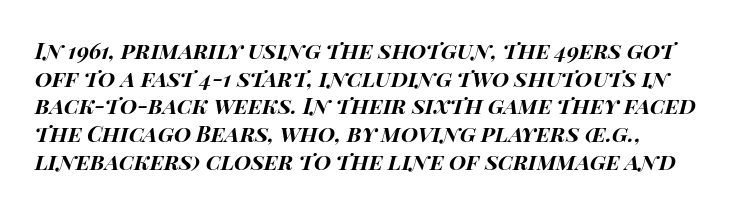
Q: Is the text bold? A: Yes.
Q: Is the text italic (slanted)? A: Yes, it leans right by about 14 degrees.
Q: Is the text underlined? A: No.
Q: Is the spacing between letters normal or unusually wide? A: Normal.
Q: Is the spacing between lines tight, normal or loose? A: Normal.
